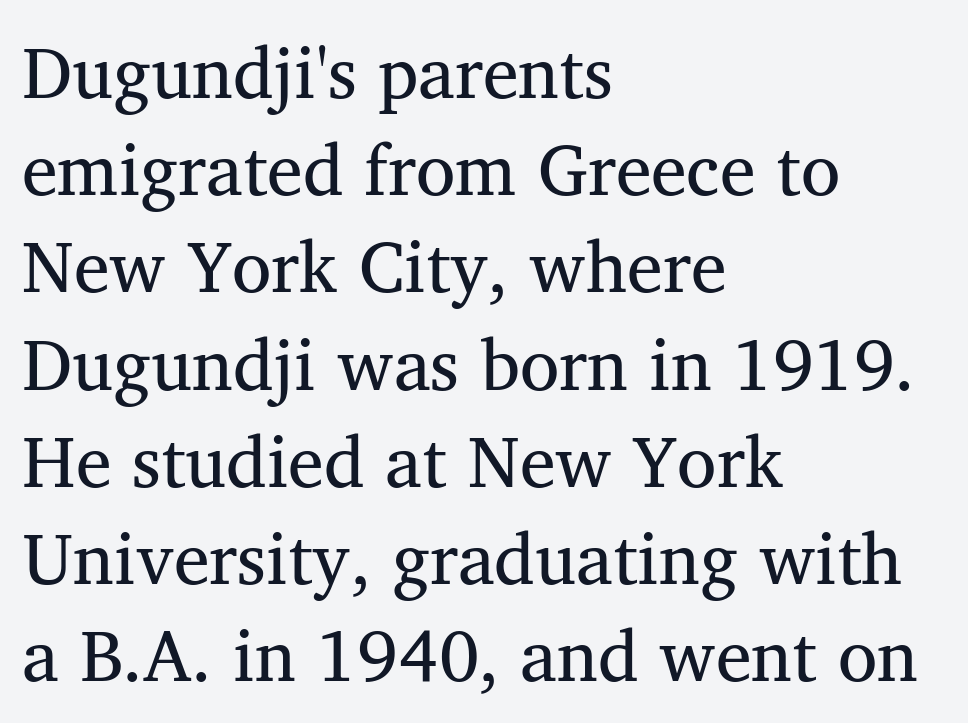
You could not count columns in this text — the font is proportionally spaced. Font category for this specimen: serif. Compared with typical paragraphs, the rows here are spaced about the same. Nobody drew a line under any word here. The letterforms sit at book weight or below.
